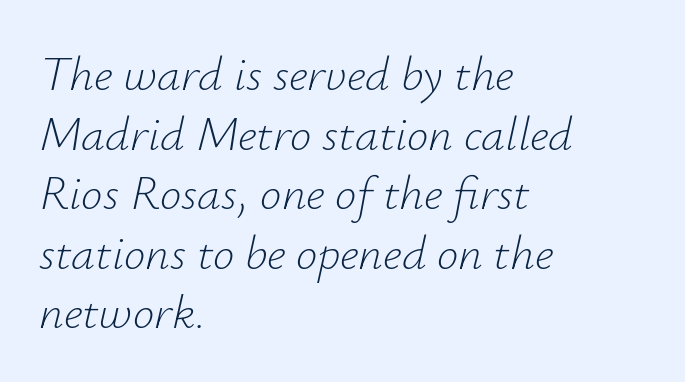
Q: Is the text bold? A: No.
Q: Is the text italic (slanted)? A: Yes, it leans right by about 12 degrees.
Q: Is the text underlined? A: No.
Q: How is the paragraph aligned? A: Left-aligned.
Q: Is the spacing between letters normal or unusually wide? A: Normal.
Q: Width (condensed, normal, or wide)? A: Normal.
Q: Stroke contrast? A: Low.
Q: x-height? A: Small.
Q: Monospaced? A: No.
